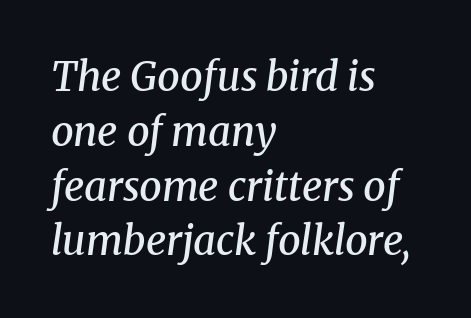
The image shows 40 px semibold serif type, italic (leaning right); set left-aligned, normal line spacing (1.37x), normal letter spacing, not underlined; medium stroke contrast and a medium x-height.
